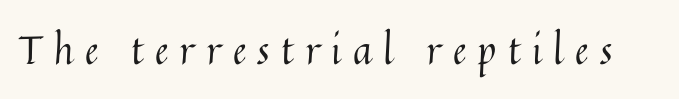
Q: Is the text bold? A: No.
Q: Is the text underlined? A: No.
Q: Is the spacing between letters normal or unusually wide? A: Unusually wide.
Q: Width (condensed, normal, or wide)? A: Normal.
Q: Stroke contrast? A: Medium.
Q: x-height? A: Medium.
Q: Monospaced? A: No.
